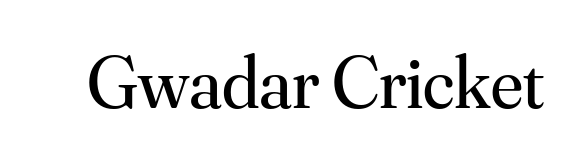
{"serif": "yes", "italic": "no", "bold": "no", "weight": "regular", "width": "normal", "stroke_contrast": "medium", "x_height": "small", "monospaced": "no", "underline": "no", "letter_spacing": "normal", "letter_spacing_em": 0.0, "glyph_px": 75}
